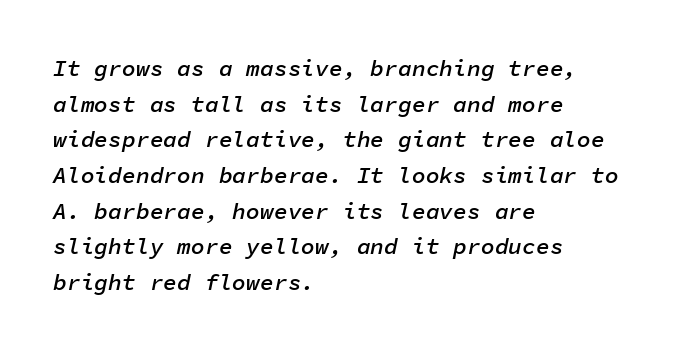
{"italic": "yes", "lean": "right", "slant_degrees": 11, "bold": "semi", "underline": "no", "align": "left", "line_spacing": "normal", "line_spacing_ratio": 1.55, "letter_spacing": "normal", "letter_spacing_em": 0.0, "glyph_px": 23}
